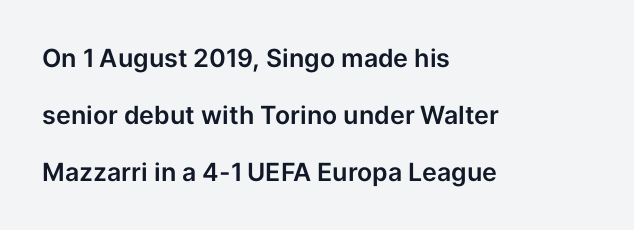
{"italic": "no", "underline": "no", "align": "left", "line_spacing": "loose", "line_spacing_ratio": 2.28, "letter_spacing": "normal", "letter_spacing_em": 0.0, "glyph_px": 25}
